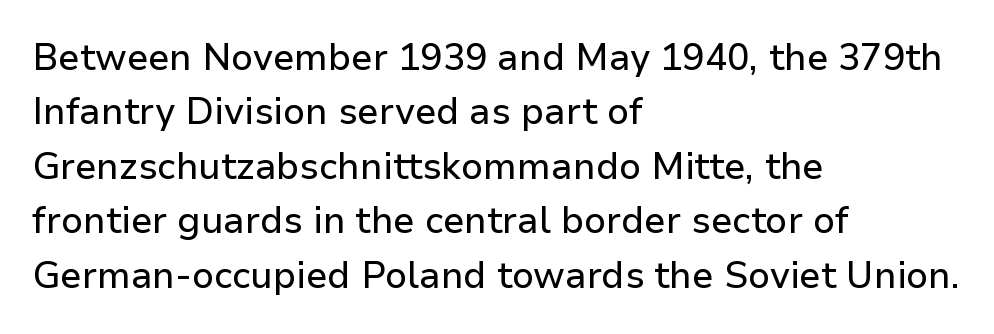
The image shows 37 px sans-serif type, upright; set left-aligned, normal line spacing (1.47x), normal letter spacing, not underlined; low stroke contrast and a medium x-height.
